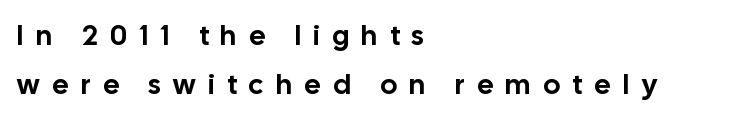
Every stem runs plumb, perpendicular to the baseline. Is the letter spacing exaggerated? Yes — the characters are pushed far apart. A clean baseline with only descenders dipping below it. This sample uses a sans-serif face. Is this a fixed-width face? No — the glyphs have proportional, varying widths.
